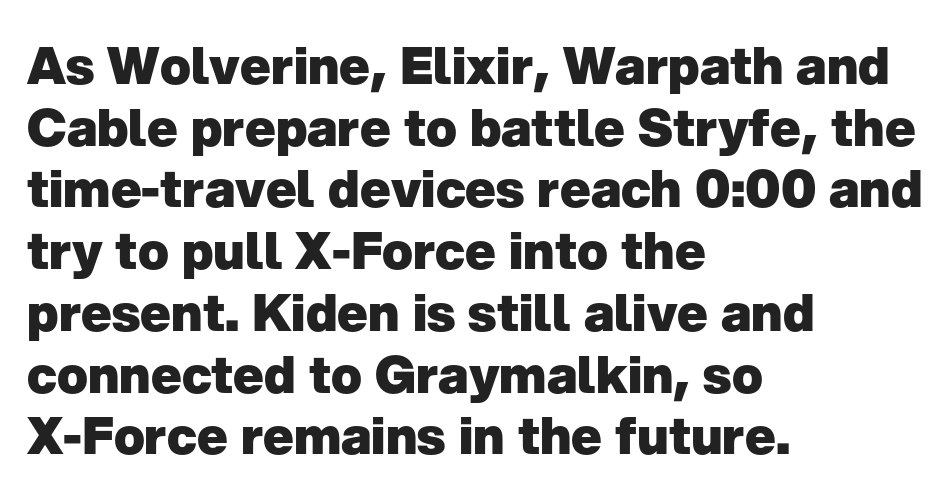
{"serif": "no", "italic": "no", "bold": "yes", "weight": "heavy", "width": "normal", "stroke_contrast": "low", "x_height": "medium", "monospaced": "no", "underline": "no", "align": "left", "line_spacing_ratio": 1.21, "letter_spacing": "normal", "letter_spacing_em": 0.0, "glyph_px": 51}
